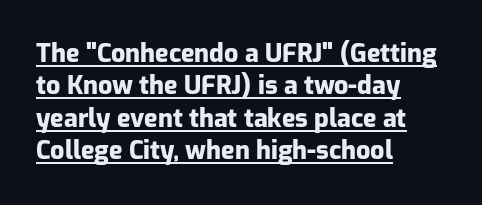
Q: Is the text bold? A: Yes.
Q: Is the text italic (slanted)? A: No, it is upright.
Q: Is the text underlined? A: Yes.
Q: How is the paragraph aligned? A: Left-aligned.
Q: Is the spacing between letters normal or unusually wide? A: Normal.
Q: Is the spacing between lines tight, normal or loose? A: Normal.
